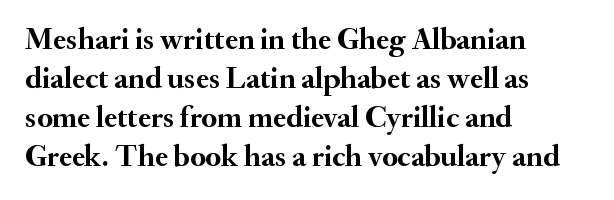
{"serif": "yes", "italic": "no", "bold": "yes", "weight": "semibold", "width": "normal", "stroke_contrast": "medium", "x_height": "small", "monospaced": "no", "underline": "no", "align": "left", "line_spacing": "normal", "line_spacing_ratio": 1.26, "letter_spacing": "normal", "letter_spacing_em": 0.0, "glyph_px": 31}
